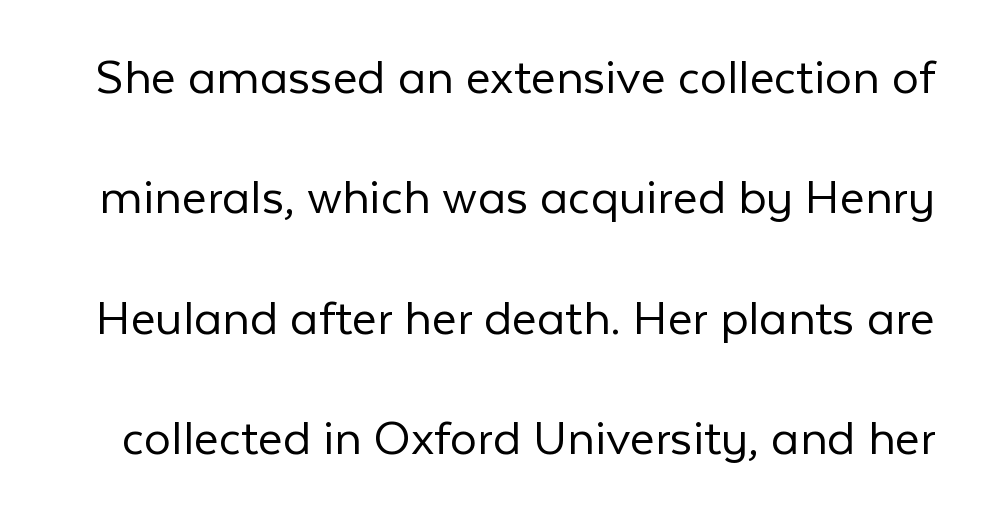
{"serif": "no", "italic": "no", "bold": "no", "weight": "light", "width": "normal", "stroke_contrast": "low", "x_height": "medium", "monospaced": "no", "underline": "no", "line_spacing": "loose", "line_spacing_ratio": 2.23, "letter_spacing": "normal", "letter_spacing_em": 0.0, "glyph_px": 54}
